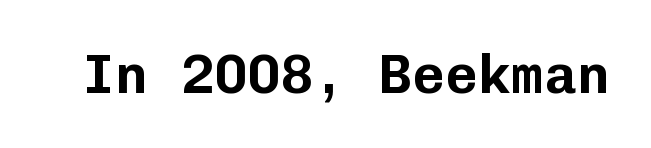
The lettering holds an erect, upright posture throughout. Stroke terminals: plain, sans-serif. Is this a fixed-width face? Yes — each glyph sits in an identical cell. Caption: standard tracking, unaltered. The strip under each line holds only bare page.
